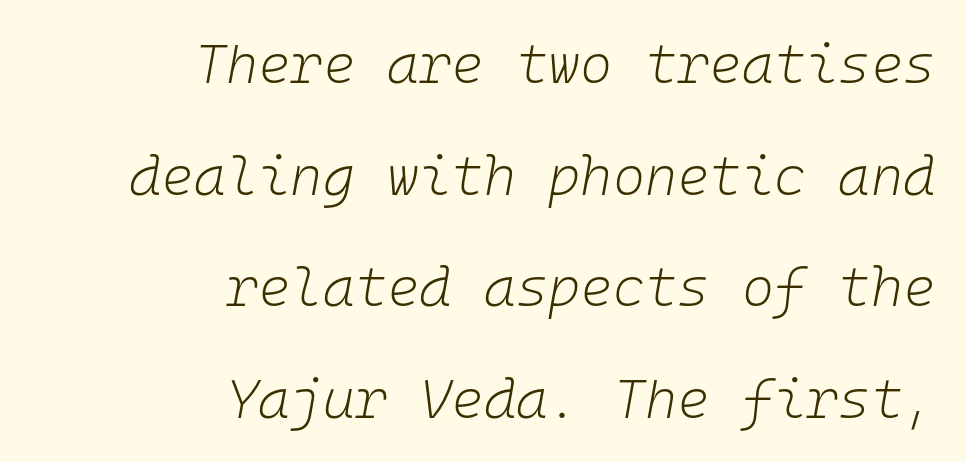
{"italic": "yes", "lean": "right", "slant_degrees": 10, "bold": "no", "weight": "light", "width": "normal", "stroke_contrast": "low", "x_height": "medium", "monospaced": "yes", "underline": "no", "align": "right", "line_spacing": "loose", "line_spacing_ratio": 2.03, "letter_spacing": "normal", "letter_spacing_em": 0.0, "glyph_px": 55}
